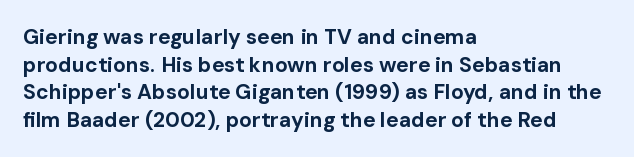
Normally led — the rows are evenly, conventionally spaced. Caption: standard tracking, unaltered. Check the space under the baseline: it is left empty. This sample is left-justified, so line endings fall wherever the words run out. These lines were composed using upright roman letters.
